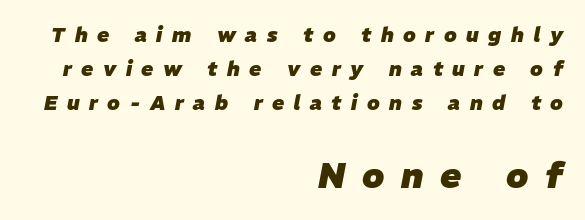
{"italic": "yes", "lean": "right", "slant_degrees": 11, "bold": "yes", "weight": "heavy", "width": "normal", "stroke_contrast": "low", "x_height": "medium", "monospaced": "no", "underline": "no", "align": "right", "line_spacing_ratio": 1.71, "letter_spacing": "wide", "letter_spacing_em": 0.48, "larger_block": "second", "size_ratio": 1.75, "glyph_px": 35}
